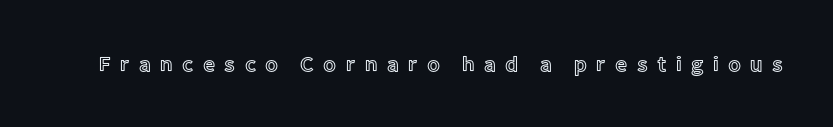
{"italic": "no", "underline": "no", "letter_spacing": "wide", "letter_spacing_em": 0.44, "glyph_px": 21}
